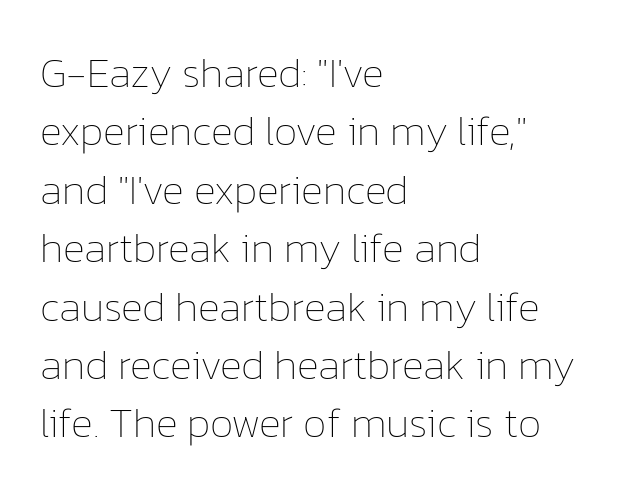
The image shows 42 px thin type, upright; set left-aligned, normal line spacing (1.39x), normal letter spacing, not underlined; low stroke contrast and a medium x-height.
